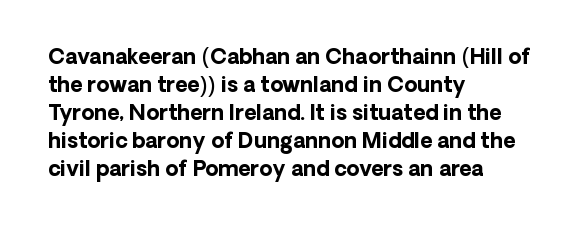
Style check: upright. Reading down the block, your eye returns to a fixed left position each line. This rendering leaves character spacing at its baseline value. Check under the words: just untouched page.
